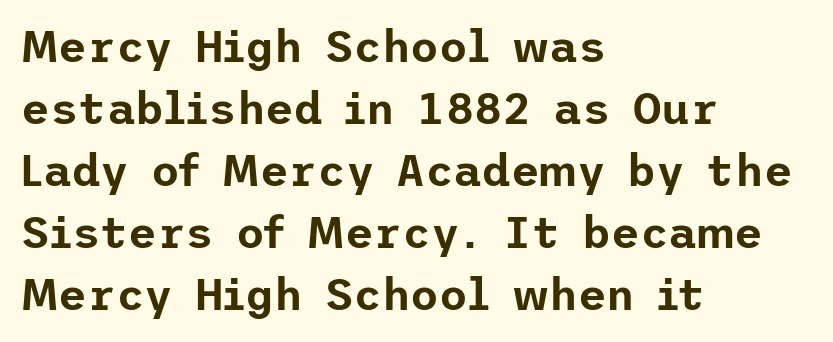
The image shows 44 px sans-serif type, upright; set left-aligned, normal line spacing (1.41x), normal letter spacing, not underlined; low stroke contrast and a medium x-height.
